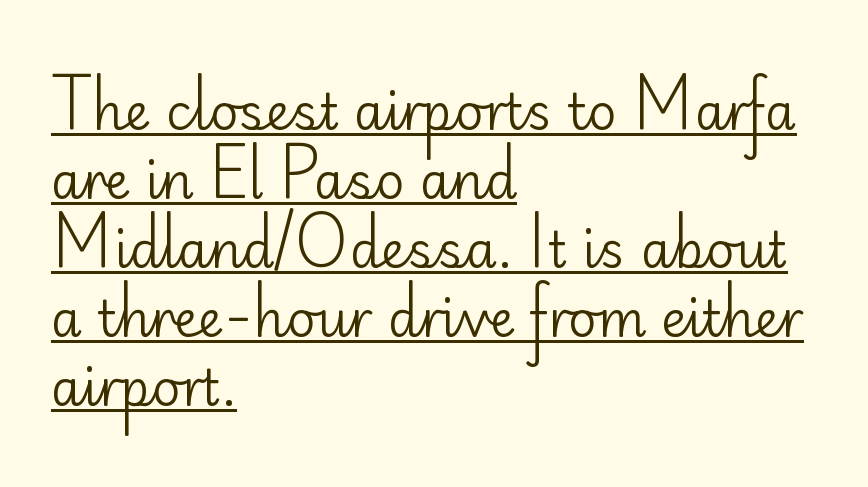
{"serif": "no", "italic": "no", "bold": "no", "weight": "regular", "width": "normal", "stroke_contrast": "low", "x_height": "small", "monospaced": "no", "underline": "yes", "align": "left", "line_spacing": "normal", "line_spacing_ratio": 1.38, "letter_spacing": "normal", "letter_spacing_em": 0.0, "glyph_px": 50}
